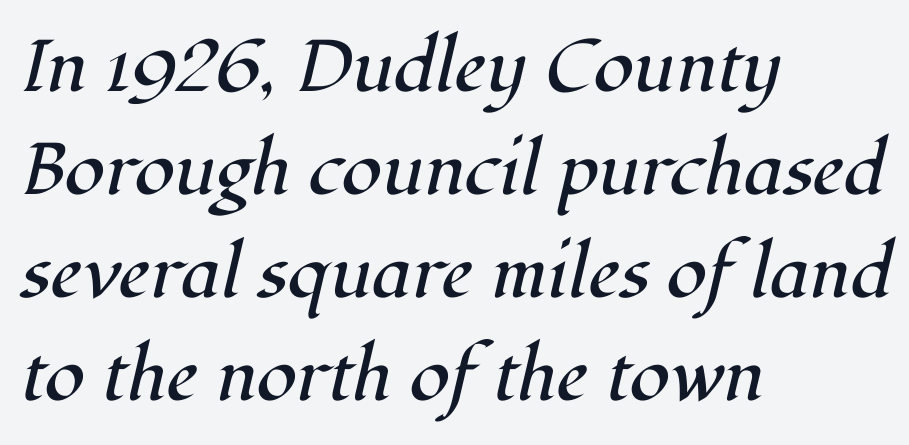
{"serif": "yes", "italic": "yes", "lean": "right", "slant_degrees": 12, "bold": "no", "weight": "regular", "width": "normal", "stroke_contrast": "high", "x_height": "medium", "monospaced": "no", "underline": "no", "align": "left", "line_spacing": "normal", "line_spacing_ratio": 1.41, "letter_spacing": "normal", "letter_spacing_em": 0.0, "glyph_px": 73}
